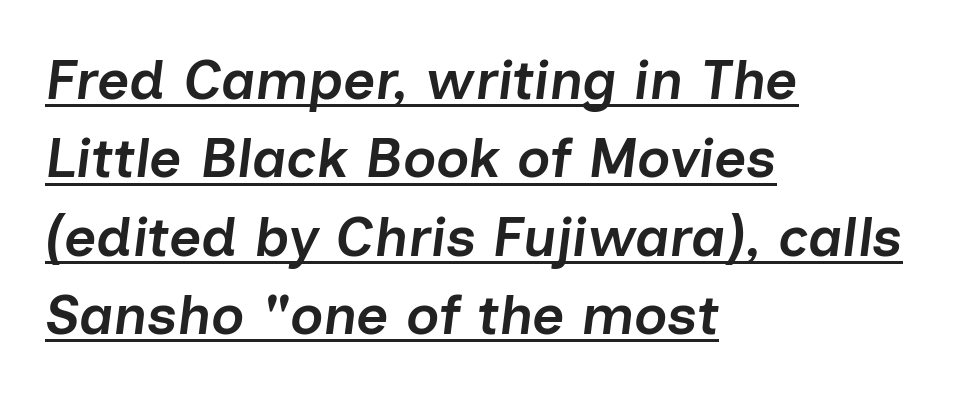
{"italic": "yes", "lean": "right", "slant_degrees": 7, "bold": "semi", "weight": "semibold", "width": "normal", "stroke_contrast": "low", "x_height": "medium", "monospaced": "no", "underline": "yes", "align": "left", "line_spacing": "normal", "line_spacing_ratio": 1.4, "letter_spacing": "normal", "letter_spacing_em": 0.0, "glyph_px": 56}
